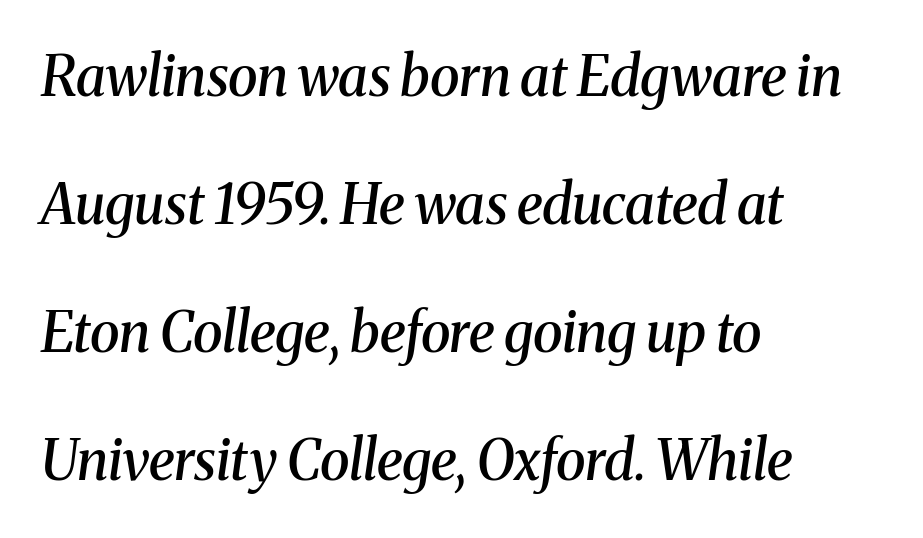
Q: Is the text bold? A: Semi-bold.
Q: Is the text italic (slanted)? A: Yes, it leans right by about 8 degrees.
Q: Is the typeface a serif or a sans-serif typeface? A: Serif.
Q: Is the text underlined? A: No.
Q: How is the paragraph aligned? A: Left-aligned.
Q: Is the spacing between letters normal or unusually wide? A: Normal.
Q: Is the spacing between lines tight, normal or loose? A: Loose.
Q: Width (condensed, normal, or wide)? A: Normal.
Q: Stroke contrast? A: Medium.
Q: x-height? A: Medium.
Q: Monospaced? A: No.
